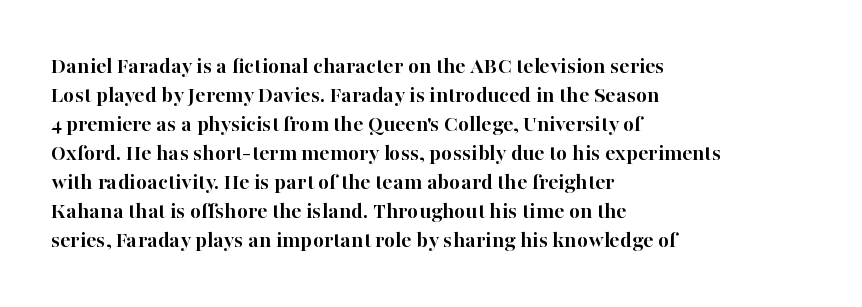
The image shows 24 px bold type, upright; set left-aligned, line spacing 1.21x, normal letter spacing, not underlined.
